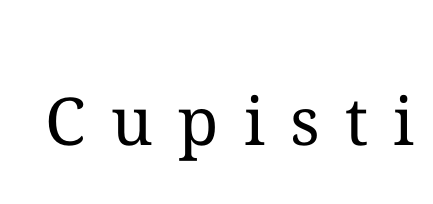
The image shows 66 px regular-weight type, upright; set unusually wide letter spacing (+0.38 em), not underlined; medium stroke contrast and a medium x-height.
